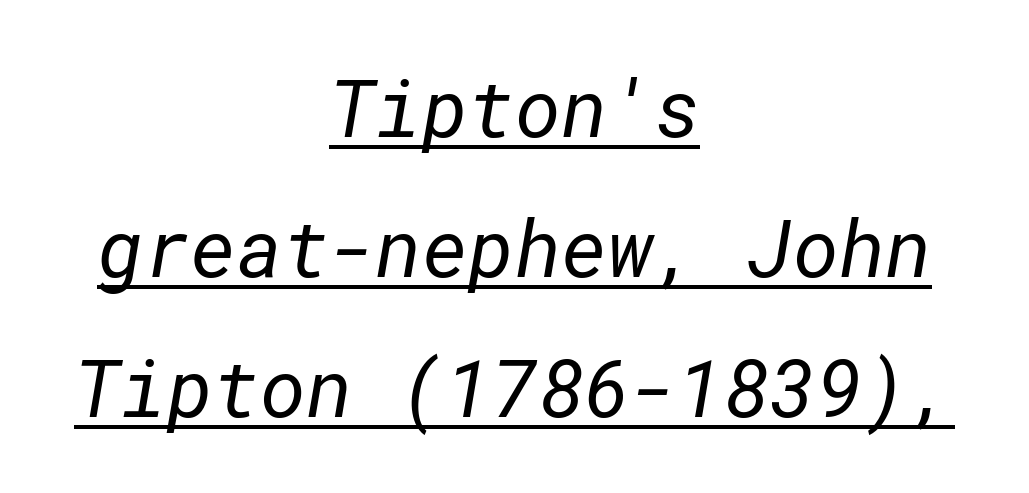
The image shows 79 px regular-weight sans-serif type; set centered, line spacing 1.77x, normal letter spacing, underlined; low stroke contrast and a medium x-height.
